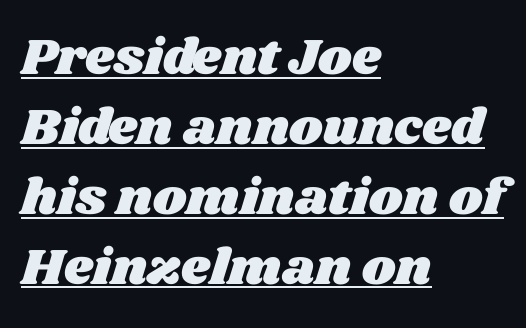
Q: Is the text underlined? A: Yes.
Q: How is the paragraph aligned? A: Left-aligned.
Q: Is the spacing between letters normal or unusually wide? A: Normal.
Q: Is the spacing between lines tight, normal or loose? A: Normal.
Q: Width (condensed, normal, or wide)? A: Wide.
Q: Stroke contrast? A: Medium.
Q: x-height? A: Large.
Q: Monospaced? A: No.
